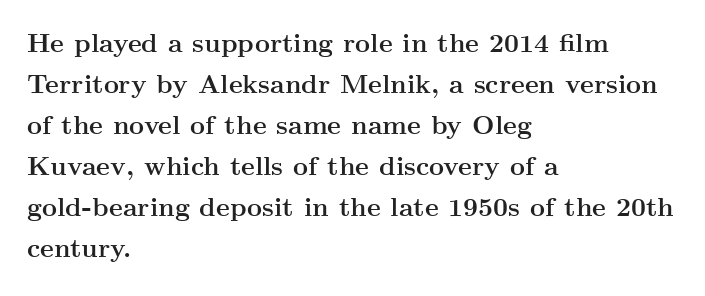
Standard letterfit; no display-style spreading of the glyphs. Compared with typical paragraphs, the rows here are spaced about the same. A bare baseline throughout the passage. Every stem runs plumb, perpendicular to the baseline. The typesetter chose a ragged-right arrangement here. The font is running at its bold setting.
